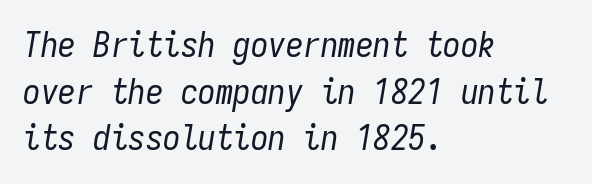
Q: Is the text bold? A: No.
Q: Is the text italic (slanted)? A: Yes, it leans right by about 9 degrees.
Q: Is the text underlined? A: No.
Q: How is the paragraph aligned? A: Left-aligned.
Q: Is the spacing between letters normal or unusually wide? A: Normal.
Q: Is the spacing between lines tight, normal or loose? A: Normal.
Q: Width (condensed, normal, or wide)? A: Condensed.
Q: Stroke contrast? A: Low.
Q: x-height? A: Medium.
Q: Monospaced? A: Yes.
